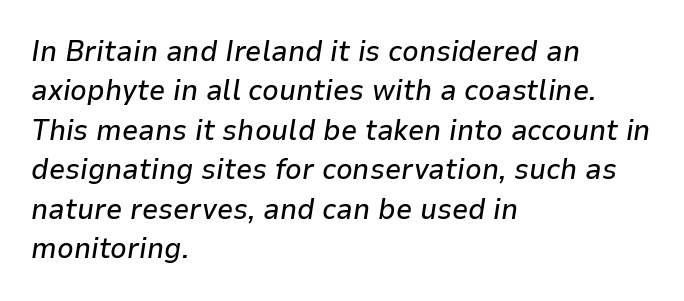
Short note: letters normally spaced. Think of a printed novel: that variable character pitch is what you see here. Notice how the stems are inclined rather than vertical — that's the hallmark of italics. The passage is arranged the way most books set body copy — flush left. Rows of type keep a routine distance in the vertical direction.
